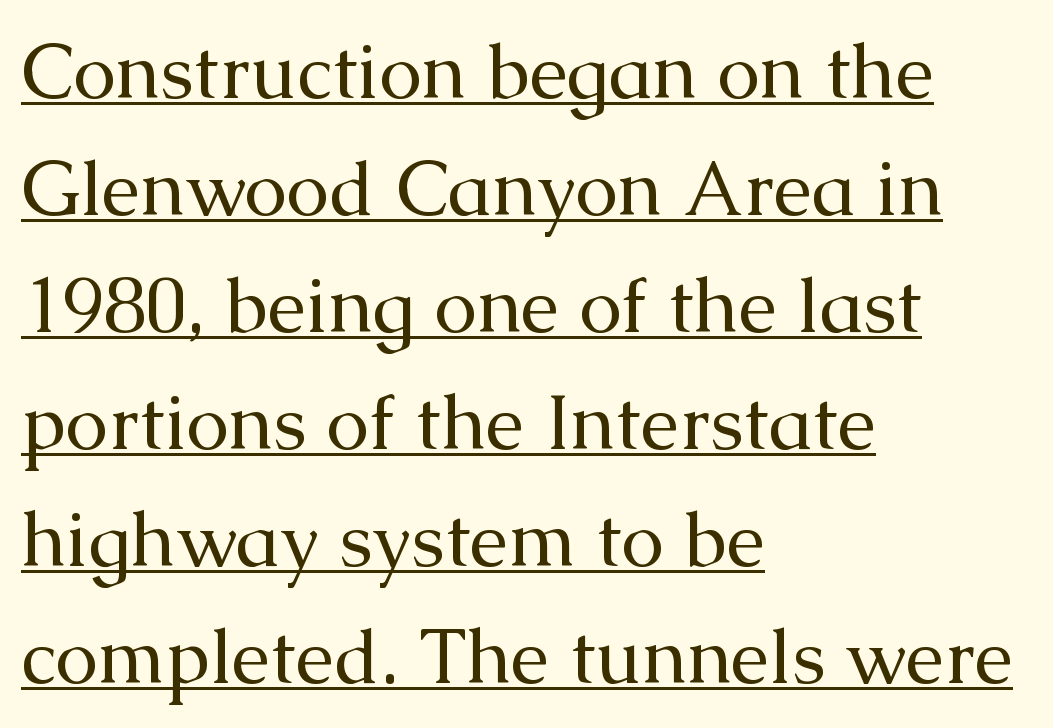
The image shows 77 px regular-weight serif type, upright; set left-aligned, normal line spacing (1.52x), normal letter spacing, underlined; medium stroke contrast and a medium x-height.
